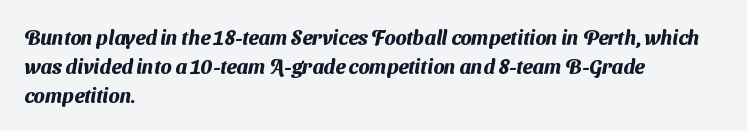
Q: Is the text bold? A: Yes.
Q: Is the text underlined? A: No.
Q: How is the paragraph aligned? A: Left-aligned.
Q: Is the spacing between letters normal or unusually wide? A: Normal.
Q: Is the spacing between lines tight, normal or loose? A: Normal.
